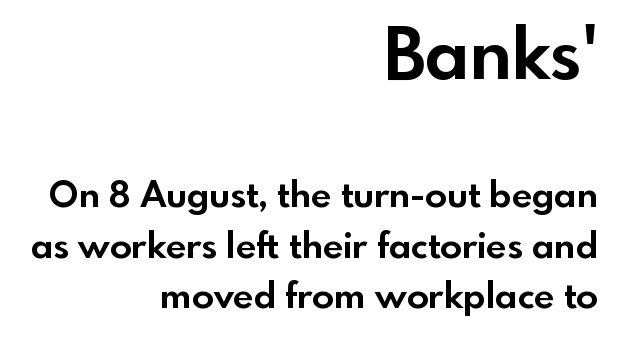
The string is rendered with underlining switched off. Upright lettering throughout. Letter spacing: default. Observe the absence of serifs on each vertical stroke in this sample.
